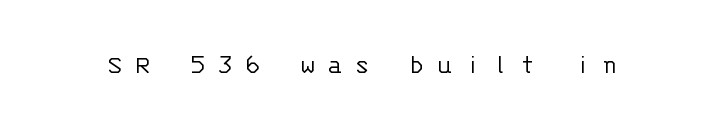
Q: Is the text bold? A: No.
Q: Is the text italic (slanted)? A: No, it is upright.
Q: Is the typeface a serif or a sans-serif typeface? A: Sans-serif.
Q: Is the text underlined? A: No.
Q: Is the spacing between letters normal or unusually wide? A: Unusually wide.
Q: Width (condensed, normal, or wide)? A: Normal.
Q: Stroke contrast? A: Low.
Q: x-height? A: Large.
Q: Monospaced? A: Yes.
